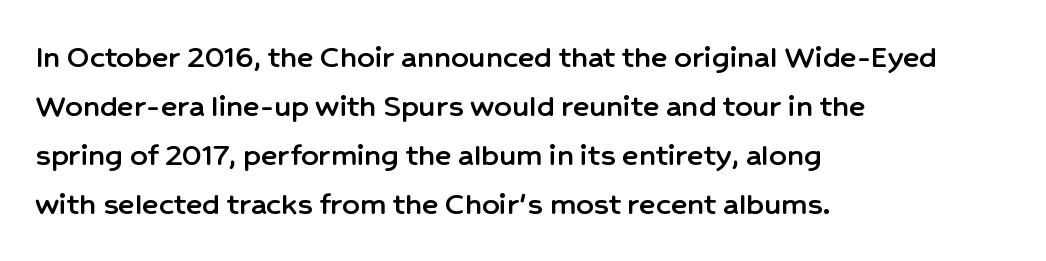
Q: Is the text italic (slanted)? A: No, it is upright.
Q: Is the typeface a serif or a sans-serif typeface? A: Sans-serif.
Q: Is the text underlined? A: No.
Q: How is the paragraph aligned? A: Left-aligned.
Q: Is the spacing between letters normal or unusually wide? A: Normal.
Q: Is the spacing between lines tight, normal or loose? A: Normal.
Q: Width (condensed, normal, or wide)? A: Normal.
Q: Stroke contrast? A: Low.
Q: x-height? A: Medium.
Q: Monospaced? A: No.
